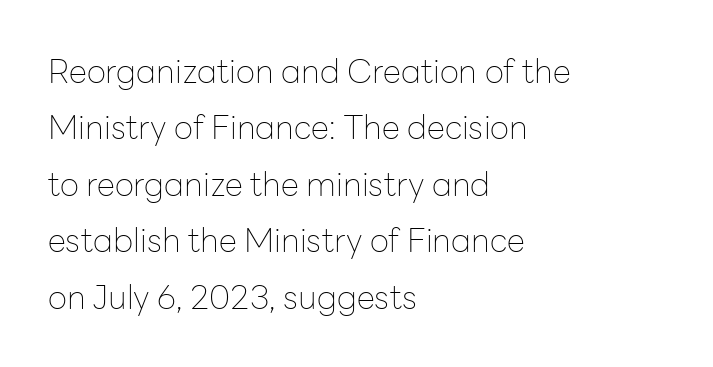
{"serif": "no", "italic": "no", "bold": "no", "weight": "thin", "width": "normal", "stroke_contrast": "low", "x_height": "medium", "monospaced": "no", "underline": "no", "align": "left", "line_spacing_ratio": 1.71, "letter_spacing": "normal", "letter_spacing_em": 0.0, "glyph_px": 33}
